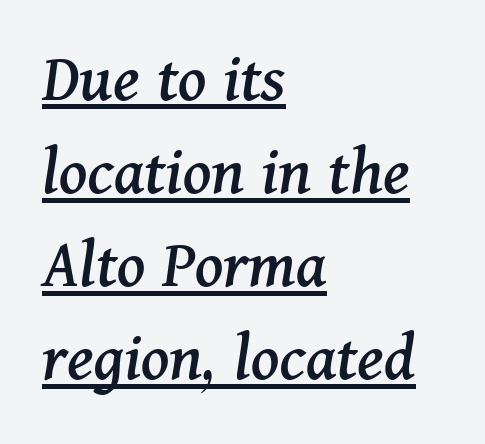
The image shows 70 px serif type, italic (leaning right); set left-aligned, normal line spacing (1.33x), normal letter spacing, underlined; medium stroke contrast and a medium x-height.
